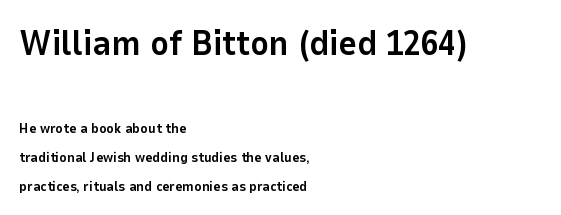
{"serif": "no", "italic": "no", "bold": "yes", "weight": "bold", "width": "normal", "stroke_contrast": "low", "x_height": "medium", "monospaced": "no", "underline": "no", "align": "left", "line_spacing": "loose", "line_spacing_ratio": 2.04, "letter_spacing": "normal", "letter_spacing_em": 0.0, "larger_block": "first", "size_ratio": 2.5, "glyph_px": 35}
